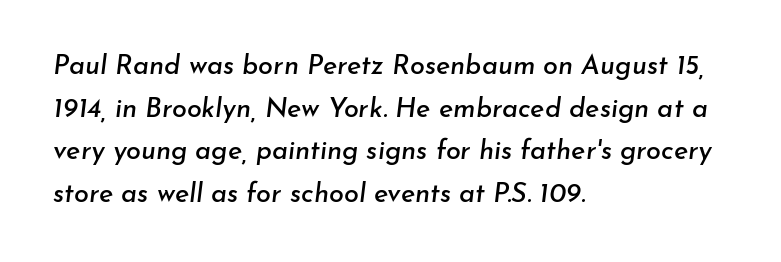
The image shows 27 px text type, italic (leaning right); set left-aligned, normal line spacing (1.58x), normal letter spacing, not underlined.
